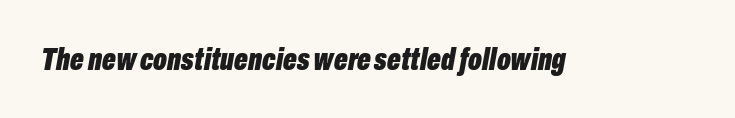
The image shows 32 px bold, condensed type, italic (leaning right); set normal letter spacing, not underlined; low stroke contrast and a medium x-height.
